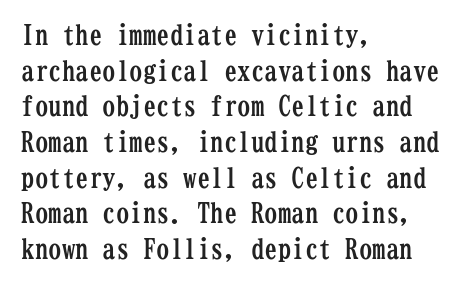
Q: Is the text bold? A: Yes.
Q: Is the text italic (slanted)? A: No, it is upright.
Q: Is the text underlined? A: No.
Q: How is the paragraph aligned? A: Left-aligned.
Q: Is the spacing between letters normal or unusually wide? A: Normal.
Q: Is the spacing between lines tight, normal or loose? A: Normal.
